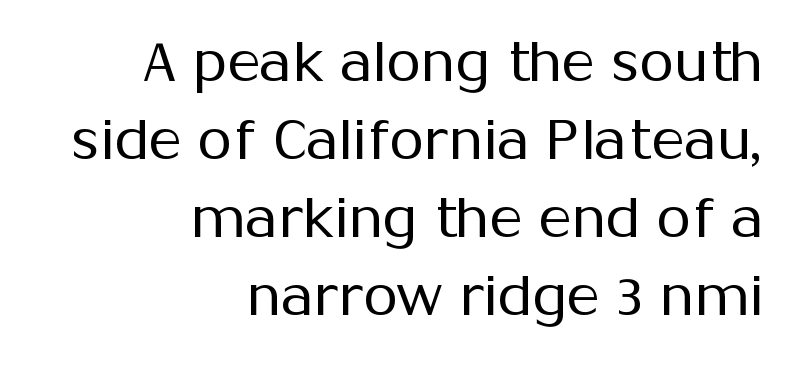
{"serif": "no", "italic": "no", "bold": "no", "weight": "regular", "width": "normal", "stroke_contrast": "medium", "x_height": "medium", "monospaced": "no", "underline": "no", "align": "right", "line_spacing": "normal", "line_spacing_ratio": 1.39, "letter_spacing": "normal", "letter_spacing_em": 0.0, "glyph_px": 56}
